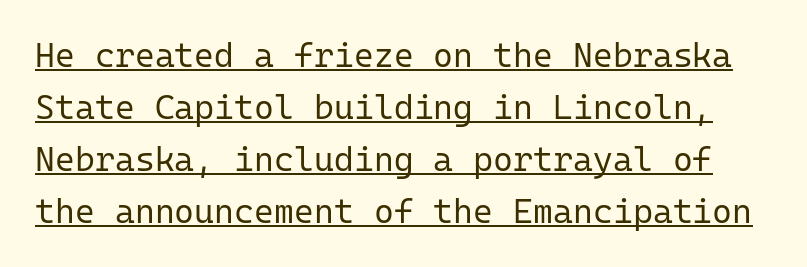
{"serif": "no", "italic": "no", "bold": "no", "weight": "regular", "width": "normal", "stroke_contrast": "low", "x_height": "medium", "monospaced": "yes", "underline": "yes", "line_spacing": "normal", "line_spacing_ratio": 1.53, "letter_spacing": "normal", "letter_spacing_em": 0.0, "glyph_px": 34}
